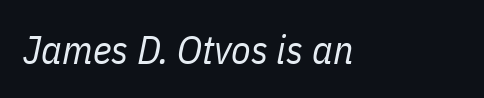
The font's italic variant was chosen for this text. Letters have the restrained weight of plain body copy at most. Type without underlining. Default kerning and tracking; the words read as compact shapes. A typesetter would call this proportional, since set widths differ per character.
